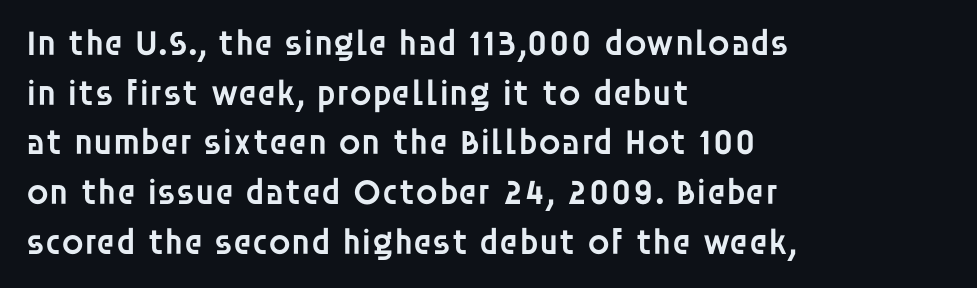
{"serif": "no", "italic": "no", "bold": "semi", "weight": "semibold", "width": "normal", "stroke_contrast": "low", "x_height": "large", "monospaced": "no", "underline": "no", "align": "left", "line_spacing": "normal", "line_spacing_ratio": 1.38, "letter_spacing": "normal", "letter_spacing_em": 0.0, "glyph_px": 36}
